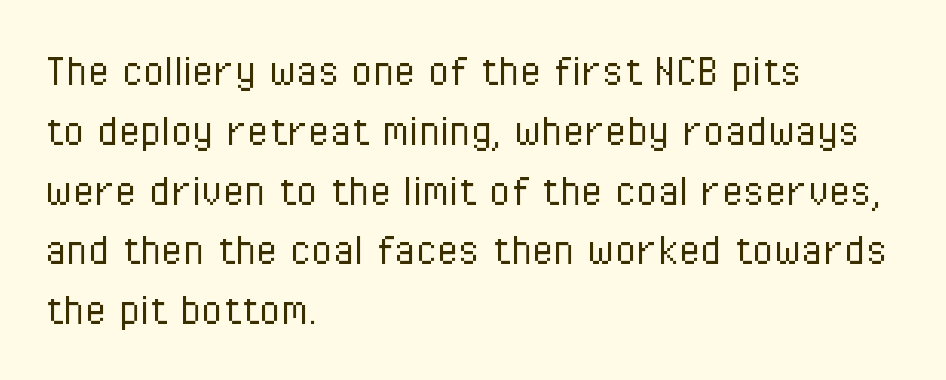
Nobody touched the tracking dial on this one. Heaviness? Minimal to ordinary, like unemphasized prose. Check the space under the baseline: it is left empty. Serifs: no, the terminals of the letterforms are clean. Italic: no, the glyphs are upright roman. Compared with a centered layout, this one pins lines to the left instead.
